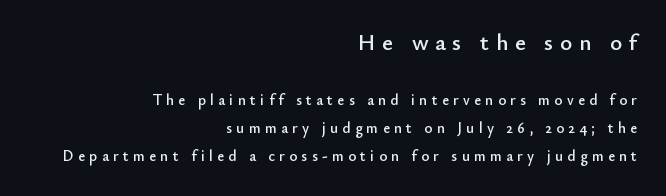
The image shows 23 px text type, upright; set right-aligned, line spacing 1.88x, unusually wide letter spacing (+0.29 em), not underlined; the first (top) block is 1.53x larger.
